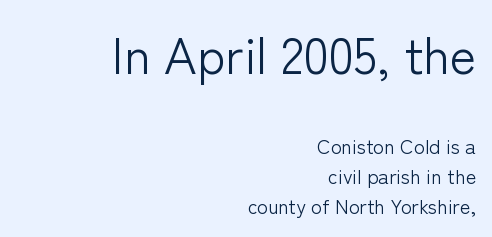
The image shows 50 px light sans-serif type, upright; set right-aligned, normal line spacing (1.49x), normal letter spacing, not underlined; the first (top) block is 2.5x larger; low stroke contrast and a medium x-height.
